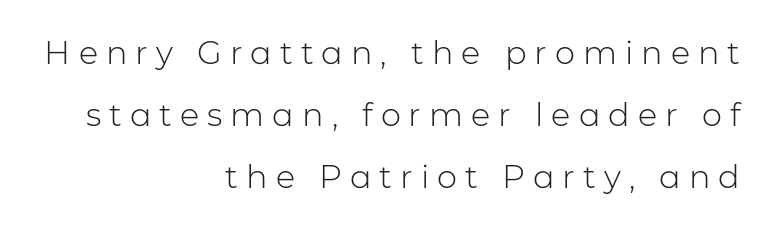
Q: Is the text bold? A: No.
Q: Is the text italic (slanted)? A: No, it is upright.
Q: Is the typeface a serif or a sans-serif typeface? A: Sans-serif.
Q: Is the text underlined? A: No.
Q: How is the paragraph aligned? A: Right-aligned.
Q: Is the spacing between letters normal or unusually wide? A: Unusually wide.
Q: Is the spacing between lines tight, normal or loose? A: Loose.
Q: Width (condensed, normal, or wide)? A: Normal.
Q: Stroke contrast? A: Low.
Q: x-height? A: Medium.
Q: Monospaced? A: No.
